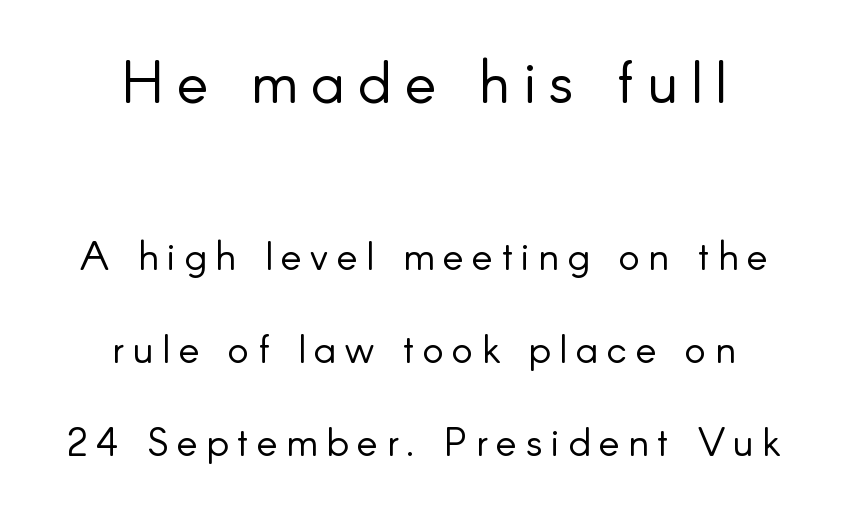
Teacher's note: observe the equal gaps on both sides — that is centered alignment. Letters rest on an invisible, unmarked baseline. The composition opens big and finishes small. Does the leading feel generous? Absolutely, it's lavish.
